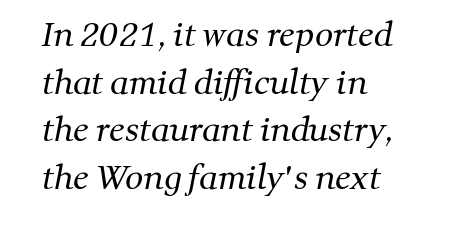
Check the space under the baseline: it is left empty. No extra tracking has been applied to these lines. Successive baselines arrive at the customary interval. Think of a printed novel: that variable character pitch is what you see here. Little horizontal feet cap the strokes, marking this as serif type. The letters look calm and open, with moderate or lighter stems.
